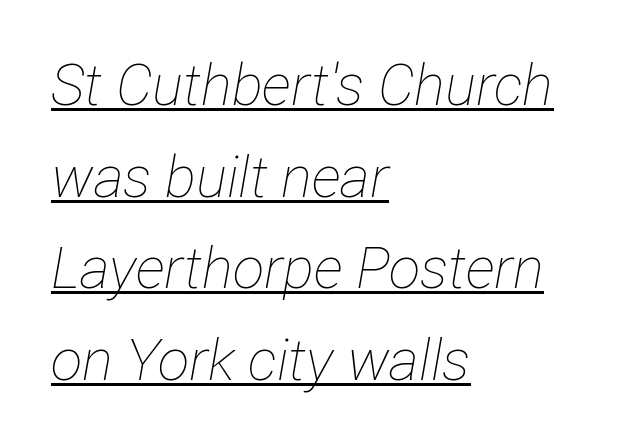
{"italic": "yes", "lean": "right", "slant_degrees": 12, "bold": "no", "weight": "thin", "width": "condensed", "stroke_contrast": "low", "x_height": "medium", "monospaced": "no", "underline": "yes", "align": "left", "line_spacing": "normal", "line_spacing_ratio": 1.58, "letter_spacing": "normal", "letter_spacing_em": 0.0, "glyph_px": 58}
